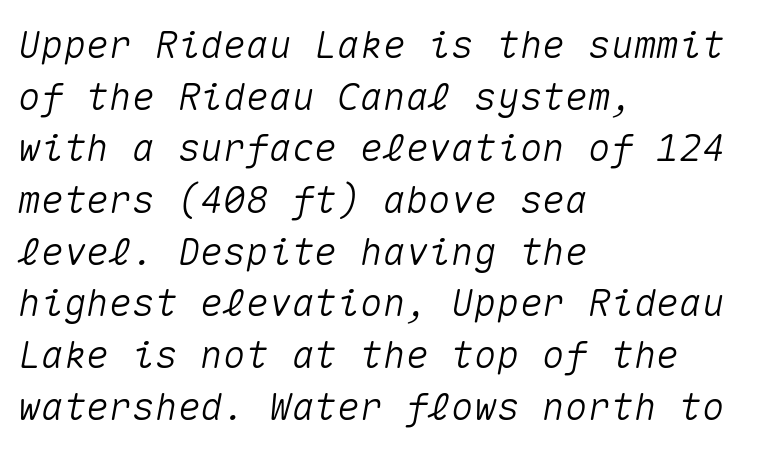
The image shows 38 px text type, italic (leaning right), monospaced; set left-aligned, normal line spacing (1.36x), normal letter spacing, not underlined; medium stroke contrast and a medium x-height.
